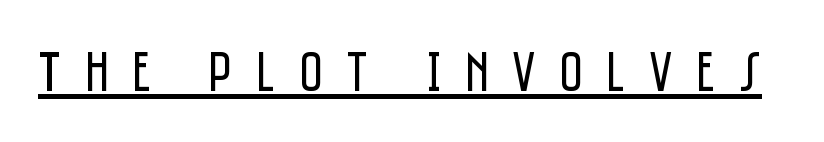
The specimen reads as upright at a glance. A light-to-regular cut is what we see here. The designer went with a sans here, leaving each stem footless. Is this a fixed-width face? No — the glyphs have proportional, varying widths. Is there an underline? Yes — a line sits under the letters.
